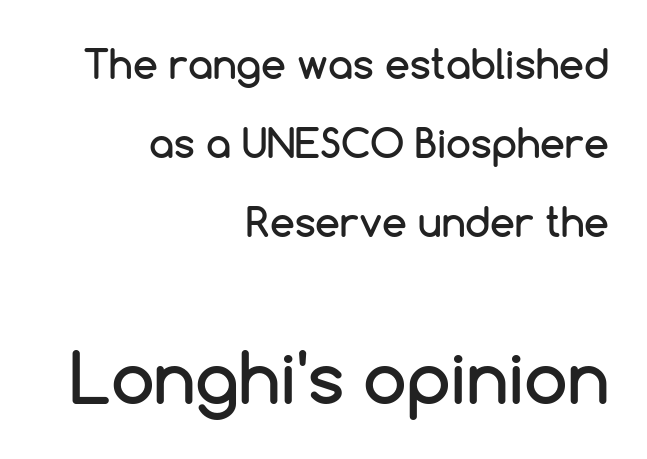
Q: Is the text italic (slanted)? A: No, it is upright.
Q: Is the typeface a serif or a sans-serif typeface? A: Sans-serif.
Q: Is the text underlined? A: No.
Q: How is the paragraph aligned? A: Right-aligned.
Q: Is the spacing between letters normal or unusually wide? A: Normal.
Q: Is the spacing between lines tight, normal or loose? A: Loose.
Q: Which block of text is set in a larger size, the first (top) or the second (bottom)? A: The second (bottom) one.
Q: Width (condensed, normal, or wide)? A: Normal.
Q: Stroke contrast? A: Low.
Q: x-height? A: Medium.
Q: Monospaced? A: No.
